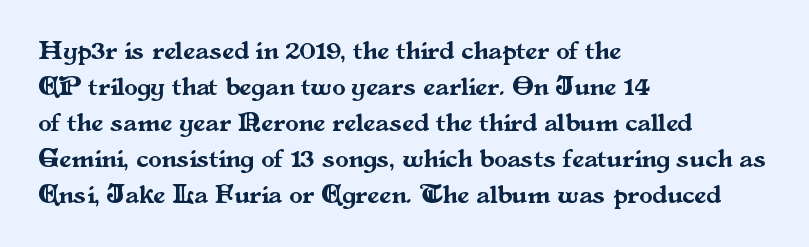
Q: Is the text italic (slanted)? A: No, it is upright.
Q: Is the text underlined? A: No.
Q: How is the paragraph aligned? A: Left-aligned.
Q: Is the spacing between letters normal or unusually wide? A: Normal.
Q: Is the spacing between lines tight, normal or loose? A: Normal.
